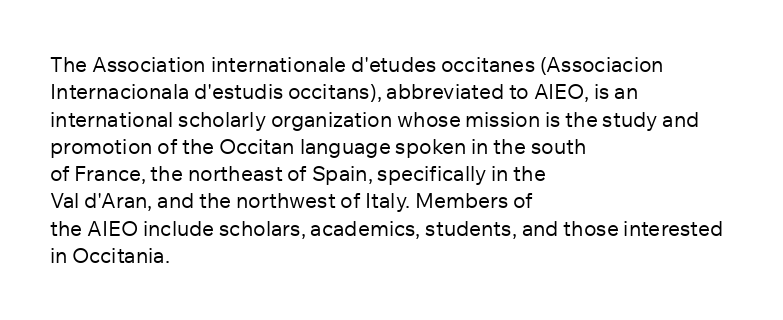
The image shows 21 px text type, upright; set left-aligned, normal line spacing (1.3x), normal letter spacing, not underlined.
